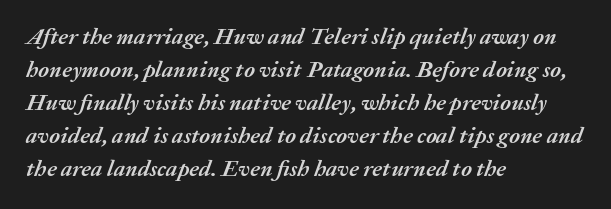
The image shows 23 px bold type, italic (leaning right); set left-aligned, normal line spacing (1.44x), normal letter spacing, not underlined.
